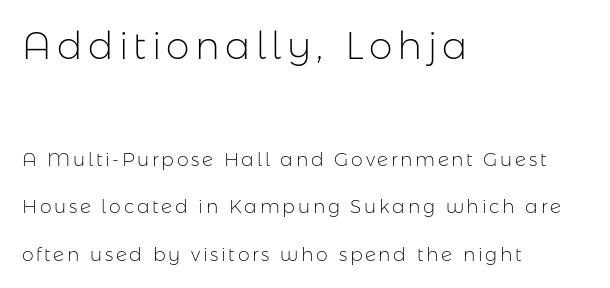
Q: Is the text bold? A: No.
Q: Is the text italic (slanted)? A: No, it is upright.
Q: Is the typeface a serif or a sans-serif typeface? A: Sans-serif.
Q: Is the text underlined? A: No.
Q: How is the paragraph aligned? A: Left-aligned.
Q: Is the spacing between lines tight, normal or loose? A: Loose.
Q: Which block of text is set in a larger size, the first (top) or the second (bottom)? A: The first (top) one.
Q: Width (condensed, normal, or wide)? A: Normal.
Q: Stroke contrast? A: Low.
Q: x-height? A: Medium.
Q: Monospaced? A: No.
